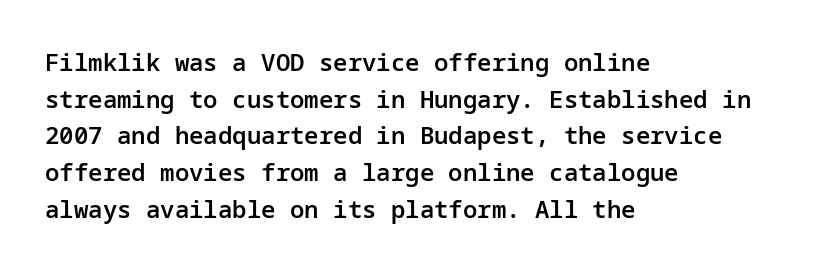
{"italic": "no", "bold": "semi", "underline": "no", "align": "left", "line_spacing": "normal", "line_spacing_ratio": 1.53, "letter_spacing": "normal", "letter_spacing_em": 0.0, "glyph_px": 24}
